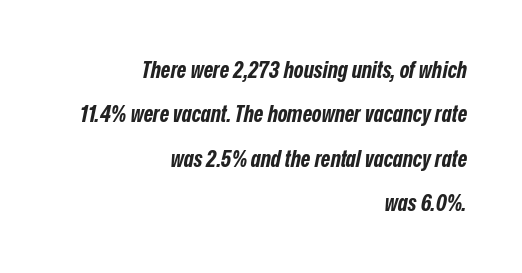
The image shows 23 px bold type, italic (leaning right); set right-aligned, loose line spacing (1.93x), normal letter spacing, not underlined.
